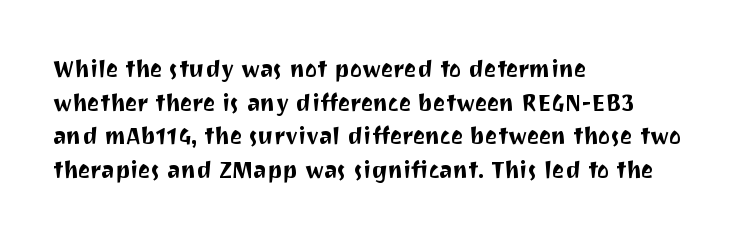
{"italic": "no", "underline": "no", "align": "left", "line_spacing": "normal", "line_spacing_ratio": 1.46, "letter_spacing": "normal", "letter_spacing_em": 0.0, "glyph_px": 23}
